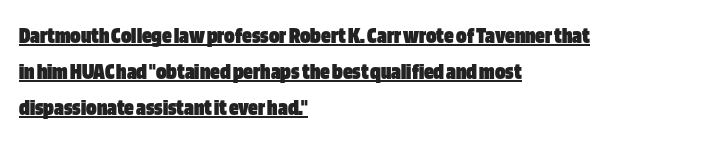
The image shows 24 px bold type, upright; set left-aligned, normal line spacing (1.51x), normal letter spacing, underlined.
